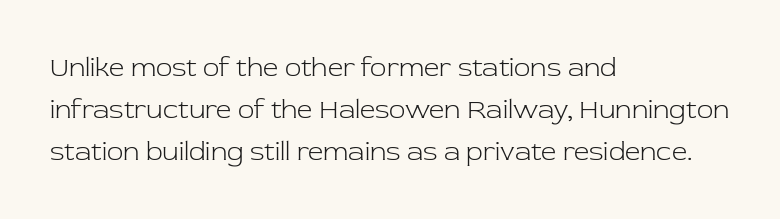
The image shows 27 px text type, upright; set left-aligned, normal line spacing (1.55x), normal letter spacing, not underlined.
